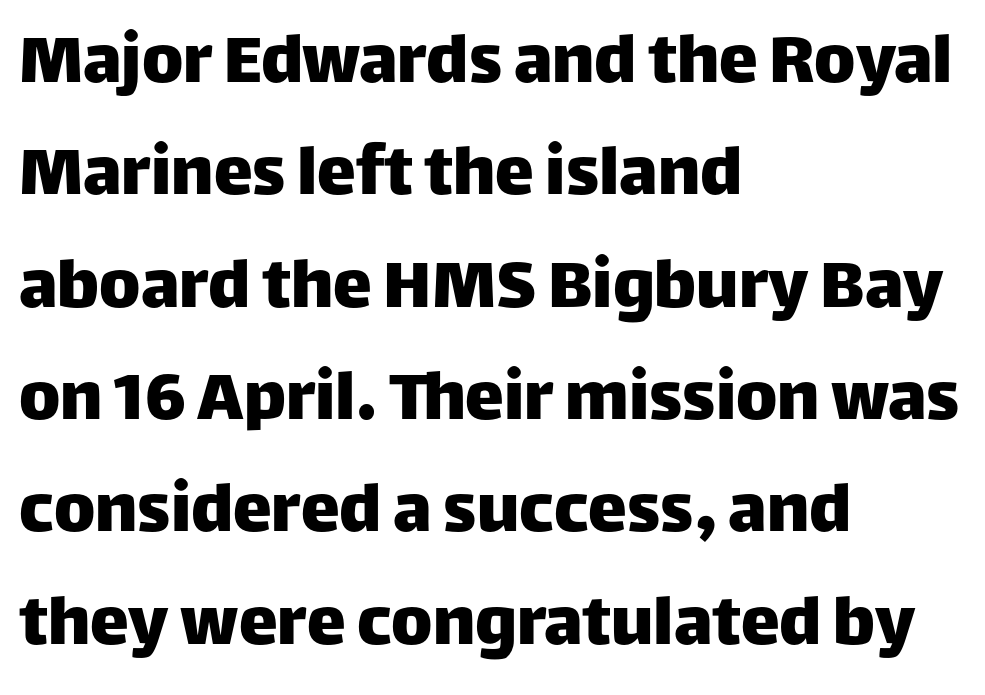
Q: Is the text italic (slanted)? A: No, it is upright.
Q: Is the typeface a serif or a sans-serif typeface? A: Sans-serif.
Q: Is the text underlined? A: No.
Q: How is the paragraph aligned? A: Left-aligned.
Q: Is the spacing between letters normal or unusually wide? A: Normal.
Q: Is the spacing between lines tight, normal or loose? A: Normal.
Q: Width (condensed, normal, or wide)? A: Normal.
Q: Stroke contrast? A: Low.
Q: x-height? A: Large.
Q: Monospaced? A: No.
